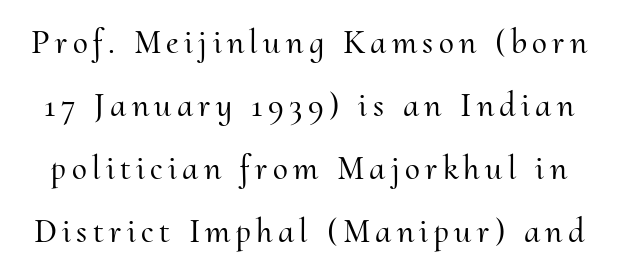
{"serif": "yes", "italic": "no", "width": "normal", "stroke_contrast": "medium", "x_height": "small", "monospaced": "no", "underline": "no", "line_spacing_ratio": 1.85, "glyph_px": 34}
